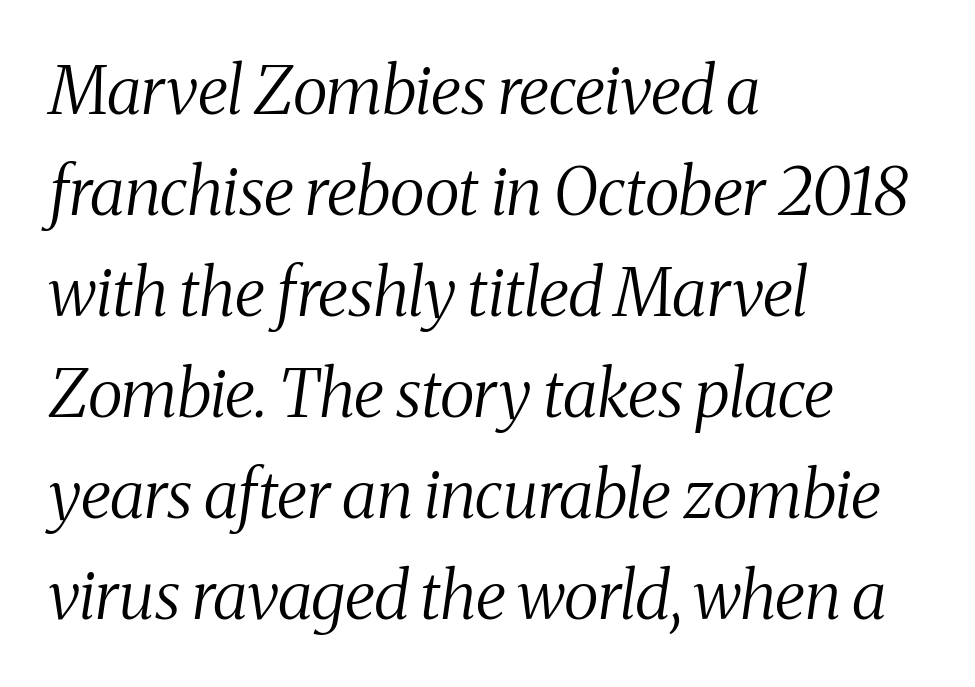
{"serif": "yes", "italic": "yes", "lean": "right", "slant_degrees": 8, "bold": "no", "weight": "regular", "width": "condensed", "stroke_contrast": "medium", "x_height": "medium", "monospaced": "no", "underline": "no", "align": "left", "line_spacing": "normal", "line_spacing_ratio": 1.53, "letter_spacing": "normal", "letter_spacing_em": 0.0, "glyph_px": 66}
